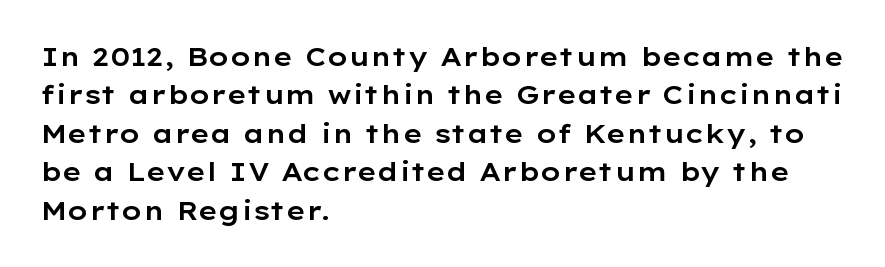
{"italic": "no", "underline": "no", "align": "left", "line_spacing": "normal", "line_spacing_ratio": 1.48, "letter_spacing": "normal", "letter_spacing_em": 0.0, "glyph_px": 26}
